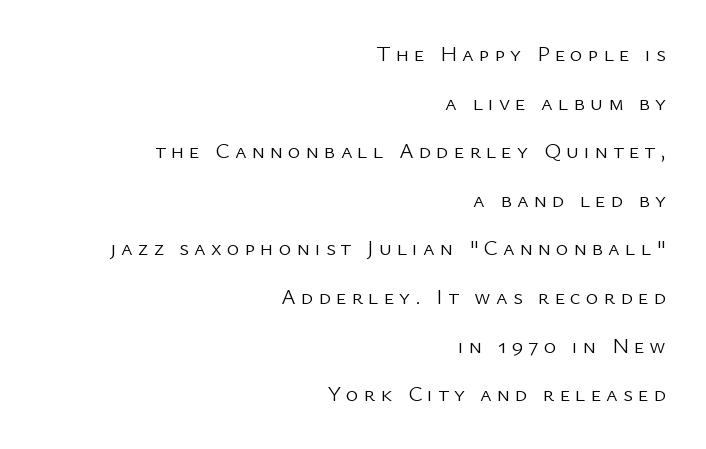
Beneath every word, the page is bare. These lines stack with their right ends in a neat column. The tracking jumps out immediately: characters are airy and widely separated. Vertically, the passage feels expansive, rows floating well apart.
